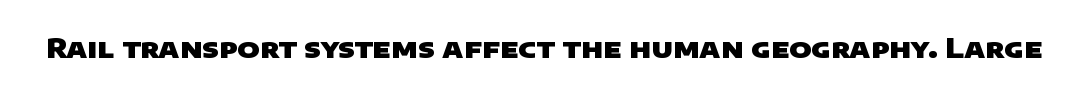
Thick stems and heavy bowls — unmistakably bold. The specimen omits any rule beneath the text block's lines. How are the letters spaced? Ordinarily, with no added tracking.
